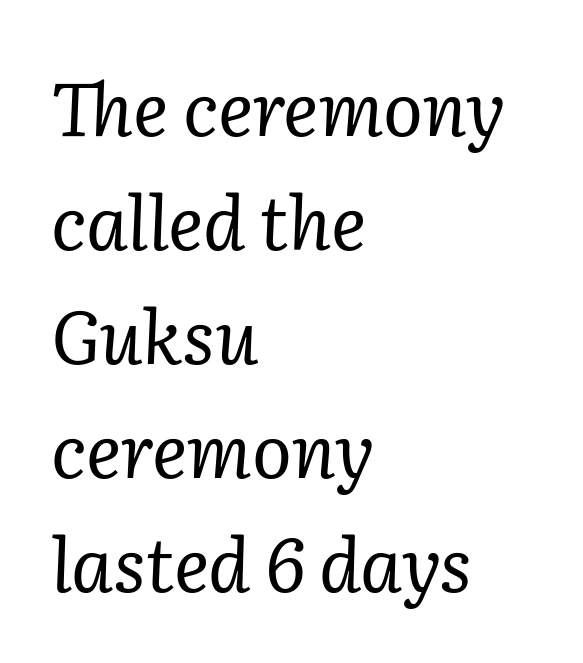
The image shows 74 px regular-weight serif type, italic (leaning right); set left-aligned, normal line spacing (1.54x), normal letter spacing, not underlined; low stroke contrast and a medium x-height.
